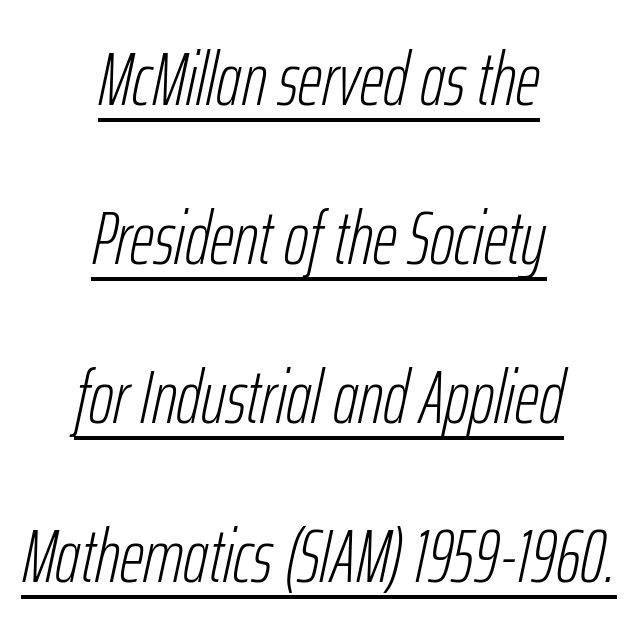
Looks like regular typesetting: each glyph gets only the width it needs. Each stroke keeps to a modest, everyday thickness or less. The face used here is rendered with its standard letterfit. Reading down the column, the eye jumps a long way to each next line. Slant detected: the letters are inclined. Beneath each row of characters lies a ruled line.
